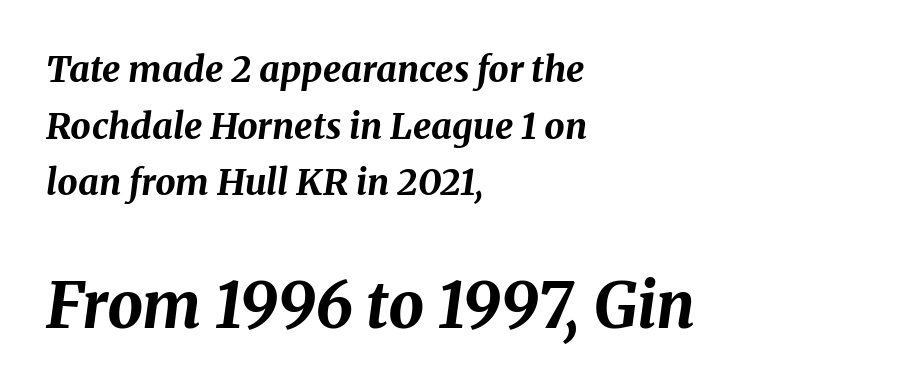
The image shows 63 px bold type, italic (leaning right); set left-aligned, normal line spacing (1.57x), normal letter spacing, not underlined; the second (bottom) block is 1.75x larger; medium stroke contrast and a medium x-height.
